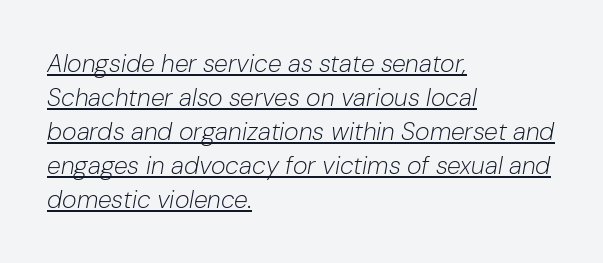
Q: Is the text bold? A: No.
Q: Is the text italic (slanted)? A: Yes, it leans right by about 10 degrees.
Q: Is the text underlined? A: Yes.
Q: How is the paragraph aligned? A: Left-aligned.
Q: Is the spacing between letters normal or unusually wide? A: Normal.
Q: Is the spacing between lines tight, normal or loose? A: Normal.
